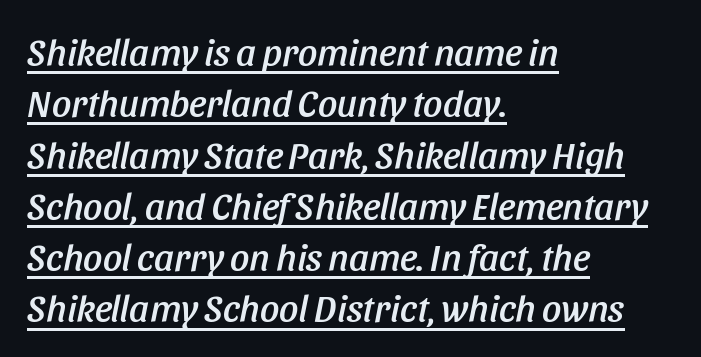
Q: Is the text italic (slanted)? A: Yes, it leans right by about 11 degrees.
Q: Is the text underlined? A: Yes.
Q: How is the paragraph aligned? A: Left-aligned.
Q: Is the spacing between letters normal or unusually wide? A: Normal.
Q: Is the spacing between lines tight, normal or loose? A: Normal.
Q: Width (condensed, normal, or wide)? A: Condensed.
Q: Stroke contrast? A: Low.
Q: x-height? A: Large.
Q: Monospaced? A: No.
